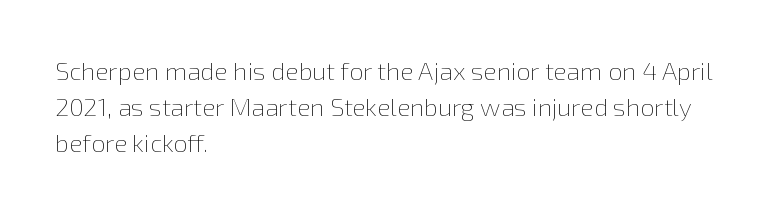
{"italic": "no", "bold": "no", "underline": "no", "align": "left", "line_spacing": "normal", "line_spacing_ratio": 1.44, "letter_spacing": "normal", "letter_spacing_em": 0.0, "glyph_px": 25}
